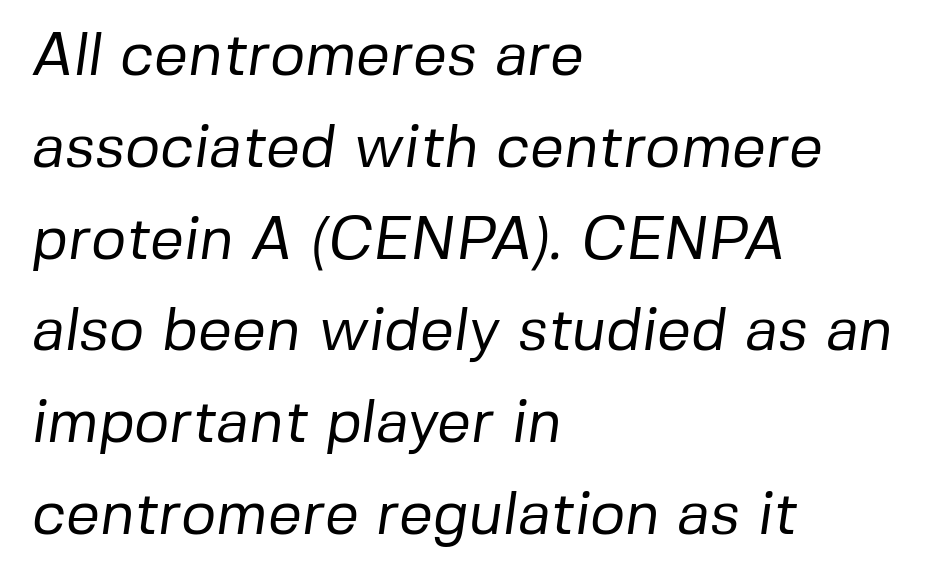
The passage shown is not underscored anywhere. Stems here are at most as thick as an everyday book face. The glyphs in this specimen are sans serif. Does extra space separate the letters? No, they use regular spacing.
